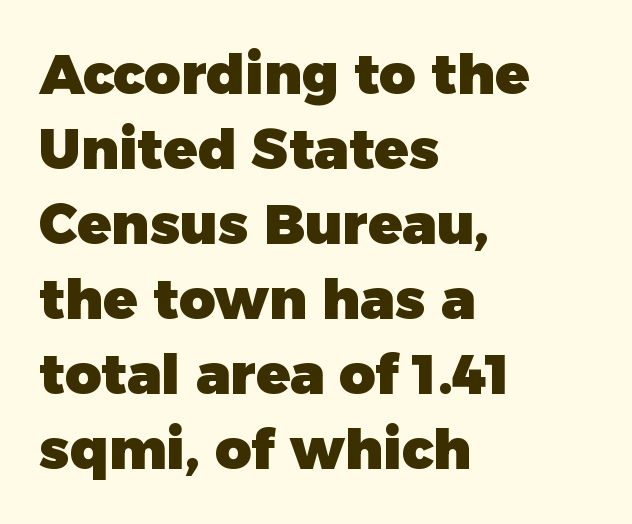
Q: Is the text bold? A: Yes.
Q: Is the text italic (slanted)? A: No, it is upright.
Q: Is the typeface a serif or a sans-serif typeface? A: Sans-serif.
Q: Is the text underlined? A: No.
Q: How is the paragraph aligned? A: Left-aligned.
Q: Is the spacing between letters normal or unusually wide? A: Normal.
Q: Is the spacing between lines tight, normal or loose? A: Normal.
Q: Width (condensed, normal, or wide)? A: Normal.
Q: Stroke contrast? A: Low.
Q: x-height? A: Medium.
Q: Monospaced? A: No.
